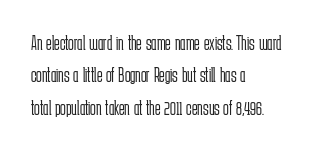
The image shows 21 px text type, upright; set left-aligned, normal line spacing (1.54x), normal letter spacing, not underlined.
